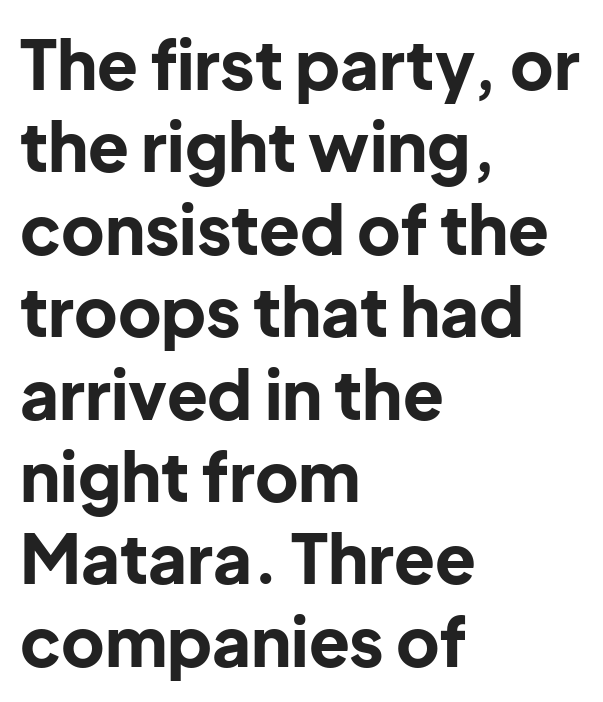
The specimen omits any rule beneath the text block's lines. All the whitespace from short lines collects on the right. The specimen reads as upright at a glance. A typesetter would call this proportional, since set widths differ per character.
